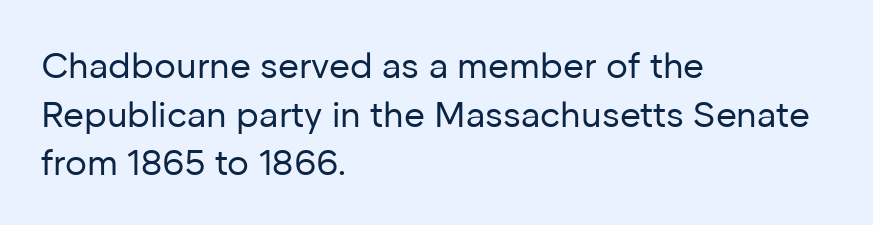
The glyphs in this specimen are sans serif. The face used here is proportionally spaced, like ordinary book or web type. The rag falls on the right side of this text block. Tracking value appears to be zero — textbook default spacing. Every stem runs plumb, perpendicular to the baseline. The line-height multiplier appears to be the usual default.
